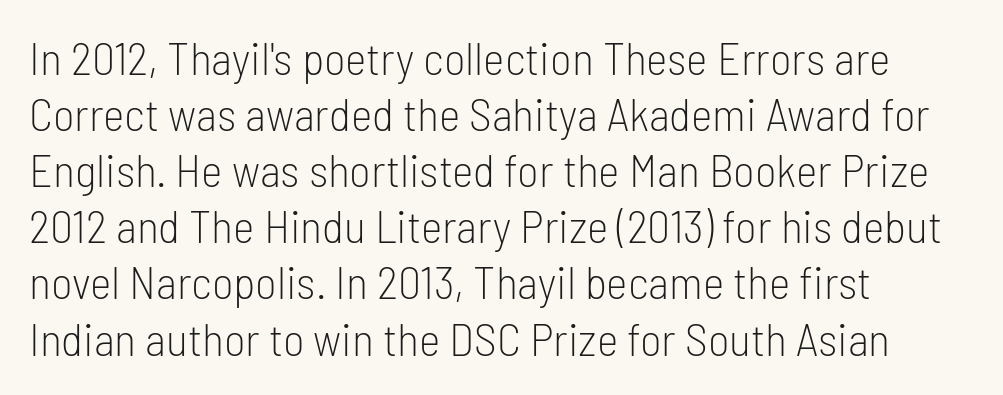
Stroke thickness stays within the range of a standard reading face or lighter. Is this a fixed-width face? No — the glyphs have proportional, varying widths. The paragraph shown leans on its left margin. Compared with typical body copy, the letter spacing here is the same. The gap between lines stays unmarked.
